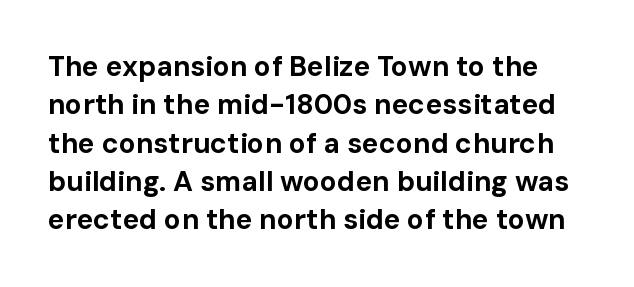
{"serif": "no", "italic": "no", "bold": "yes", "weight": "bold", "width": "normal", "stroke_contrast": "low", "x_height": "medium", "monospaced": "no", "underline": "no", "line_spacing": "normal", "line_spacing_ratio": 1.37, "letter_spacing": "normal", "letter_spacing_em": 0.0, "glyph_px": 28}
